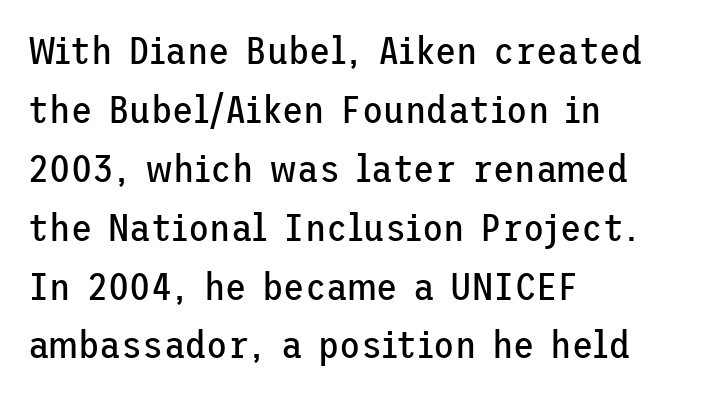
{"serif": "no", "italic": "no", "bold": "no", "weight": "regular", "width": "normal", "stroke_contrast": "low", "x_height": "medium", "underline": "no", "align": "left", "line_spacing": "normal", "line_spacing_ratio": 1.51, "letter_spacing": "normal", "letter_spacing_em": 0.0, "glyph_px": 39}
